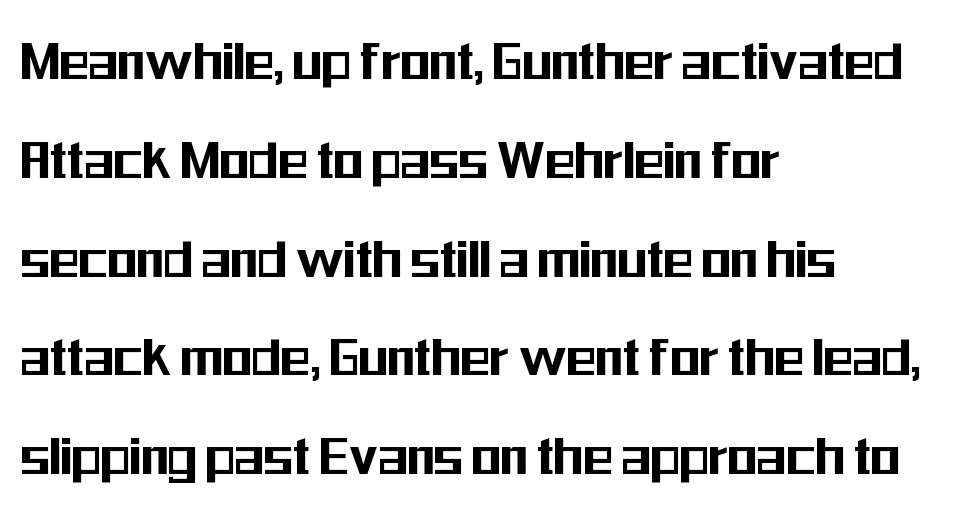
Unlike italic type, these characters show no tilt at all. The passage shown is typed in a proportional face where columns would drift. Notice how descenders clear the ascenders below comfortably — that's standard leading. Reading down the block, your eye returns to a fixed left position each line. The area under the type is left untouched. Students, note that the glyphs here touch the page at normal intervals.
